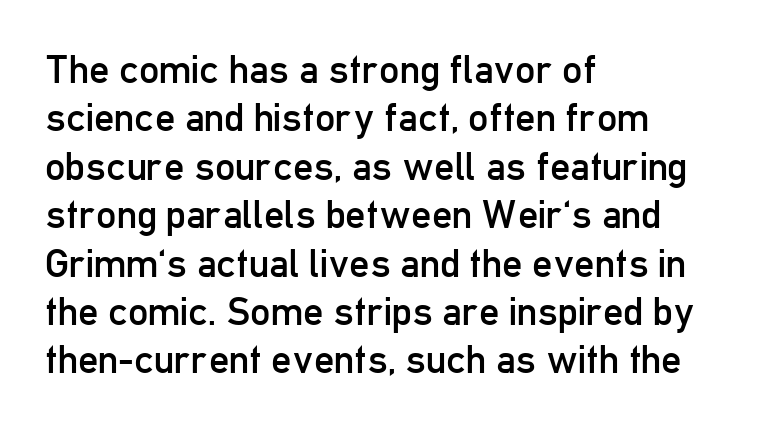
Descender tails drop into unmarked territory. This rendering employs a face without finishing strokes, i.e., a sans-serif. Weight: regular or lighter. Tracking value appears to be zero — textbook default spacing. The letters advance in unequal steps, a hallmark of proportional type.
